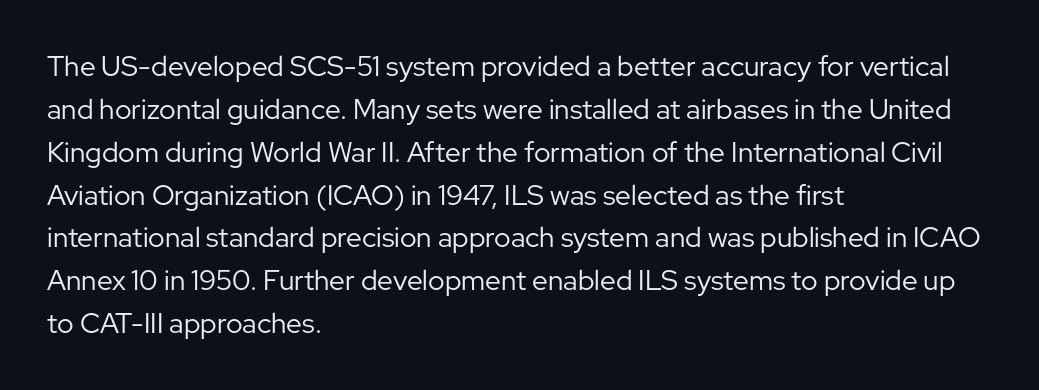
The image shows 28 px regular-weight sans-serif type, upright; set left-aligned, normal line spacing (1.53x), normal letter spacing, not underlined; low stroke contrast and a medium x-height.
